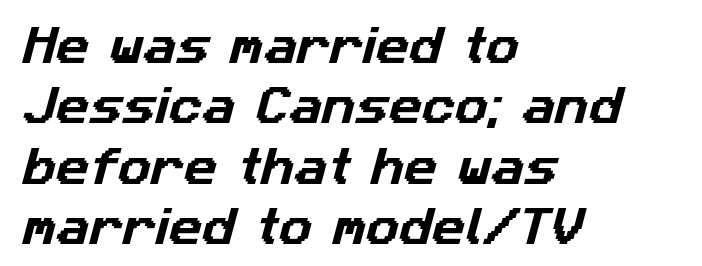
Note the varied advance widths — an 'i' is clearly narrower than an 'm'. Reading down the block, your eye returns to a fixed left position each line. Is there much room between lines? A standard amount, neither cramped nor airy. A typesetter would label this face a sans. Any mark beneath the type? The region is blank. Inter-character spacing is left at the font's built-in metrics.
